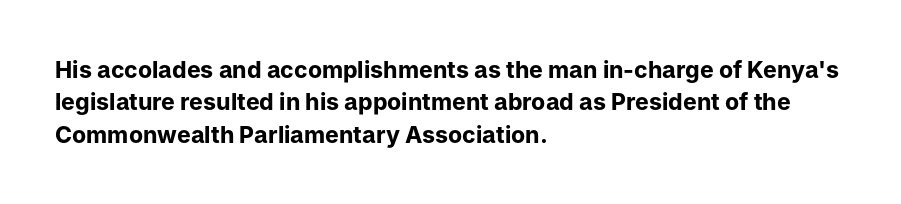
Q: Is the text bold? A: Yes.
Q: Is the text italic (slanted)? A: No, it is upright.
Q: Is the text underlined? A: No.
Q: How is the paragraph aligned? A: Left-aligned.
Q: Is the spacing between letters normal or unusually wide? A: Normal.
Q: Is the spacing between lines tight, normal or loose? A: Normal.
